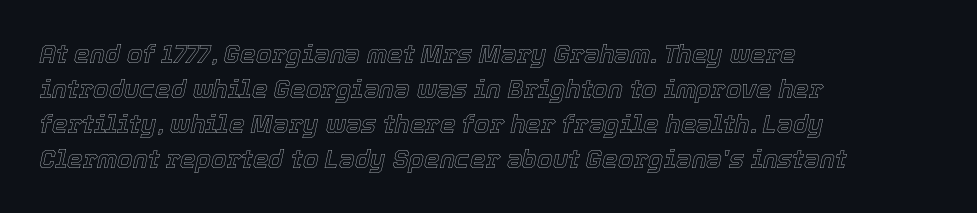
The image shows 25 px text type, italic (leaning right); set left-aligned, normal line spacing (1.4x), normal letter spacing, not underlined.
